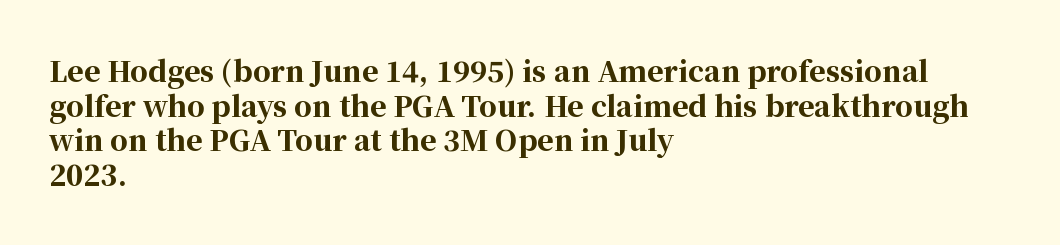
{"serif": "yes", "italic": "no", "bold": "yes", "weight": "bold", "width": "normal", "stroke_contrast": "high", "x_height": "medium", "monospaced": "no", "underline": "no", "align": "left", "line_spacing_ratio": 1.24, "letter_spacing": "normal", "letter_spacing_em": 0.0, "glyph_px": 28}
